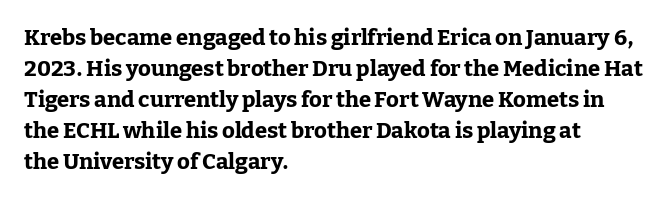
Ordinary non-slanted type is in use. The space between consecutive lines is moderate. The strokes are fattened all the way to bold. No extra tracking has been applied to these lines. Quick note: underline off. The typesetter chose a ragged-right arrangement here.
